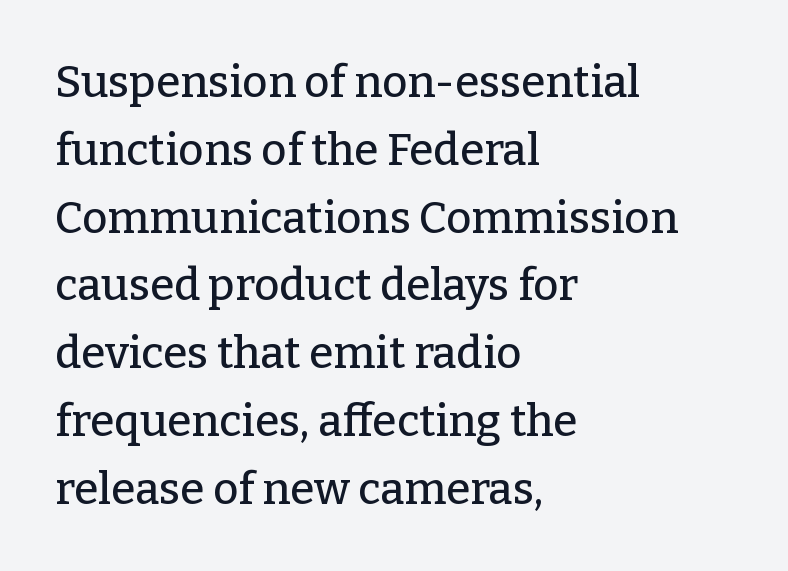
Note the varied advance widths — an 'i' is clearly narrower than an 'm'. Inter-character spacing is left at the font's built-in metrics. The vertical gap from one line to the next is medium. You can tell it's not italic because the verticals are truly vertical. Visually the block forms a straight wall on the left and a jagged coastline on the right.
